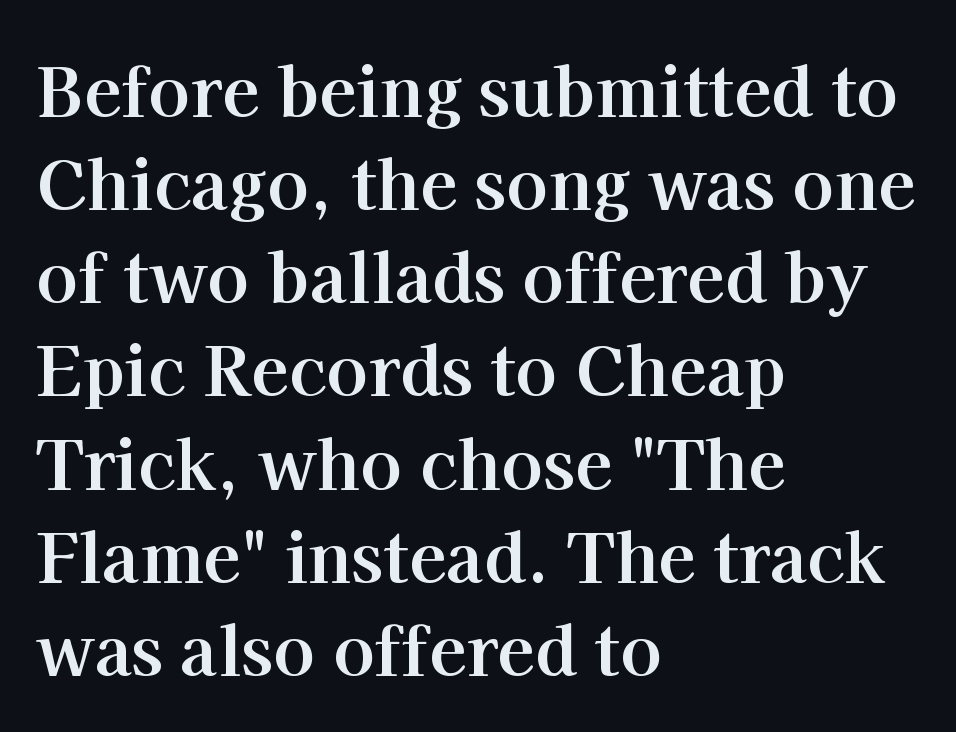
{"serif": "yes", "italic": "no", "bold": "yes", "weight": "bold", "width": "normal", "stroke_contrast": "high", "x_height": "medium", "monospaced": "no", "underline": "no", "align": "left", "line_spacing": "normal", "line_spacing_ratio": 1.35, "letter_spacing": "normal", "letter_spacing_em": 0.0, "glyph_px": 69}
